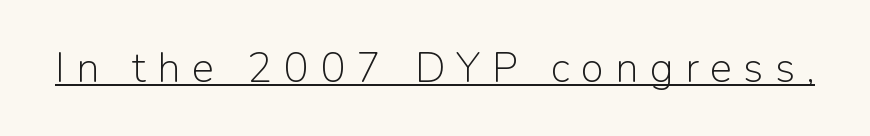
Q: Is the text bold? A: No.
Q: Is the text italic (slanted)? A: No, it is upright.
Q: Is the typeface a serif or a sans-serif typeface? A: Sans-serif.
Q: Is the text underlined? A: Yes.
Q: Is the spacing between letters normal or unusually wide? A: Unusually wide.
Q: Width (condensed, normal, or wide)? A: Normal.
Q: Stroke contrast? A: Low.
Q: x-height? A: Medium.
Q: Monospaced? A: No.
